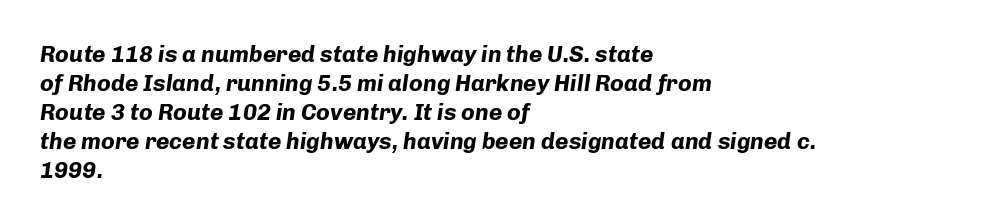
Anything drawn beneath the words? Only blank space. Honestly, the row spacing looks completely unremarkable. Slanted lettering throughout. Leftover space on each line is placed entirely after the last word. Here the glyphs are tracked normally, forming tight word shapes. A full-strength bold gives these letters their thick strokes.
